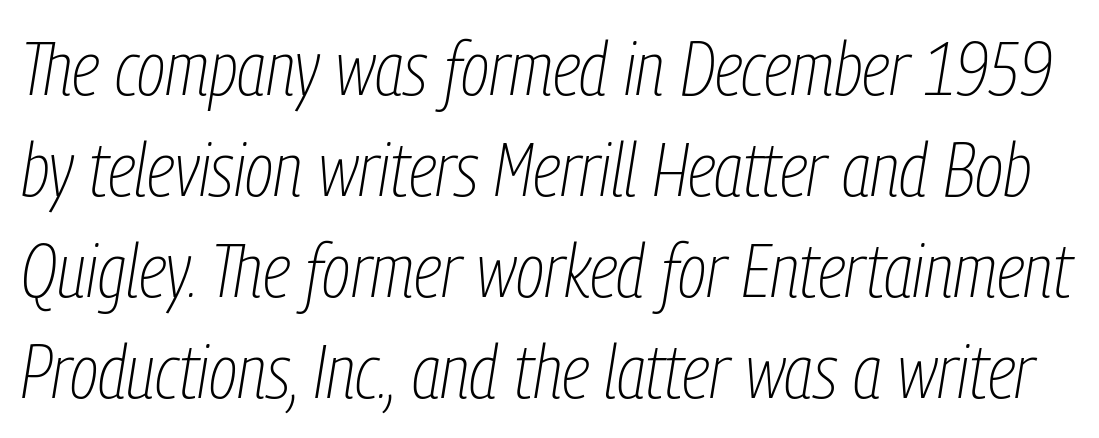
Q: Is the text bold? A: No.
Q: Is the text italic (slanted)? A: Yes, it leans right by about 9 degrees.
Q: Is the text underlined? A: No.
Q: Is the spacing between letters normal or unusually wide? A: Normal.
Q: Is the spacing between lines tight, normal or loose? A: Normal.
Q: Width (condensed, normal, or wide)? A: Condensed.
Q: Stroke contrast? A: Low.
Q: x-height? A: Medium.
Q: Monospaced? A: No.
